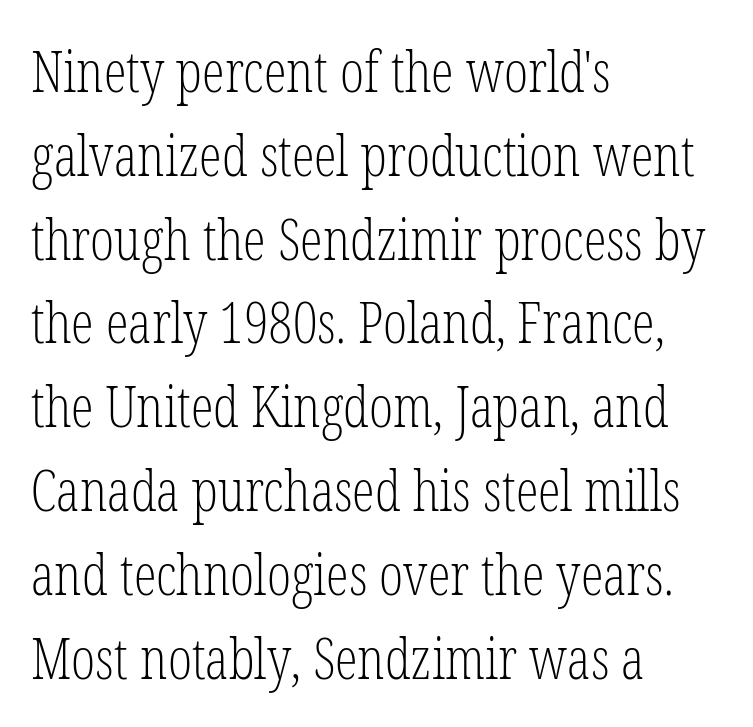
Evenly set lines give the paragraph a standard silhouette. To sum up the face: it has serifs. The text block is weighted toward the left margin, trailing off unevenly rightward. The line texture is even and compact thanks to regular tracking. Characters remain perfectly vertical along every line. Is this a fixed-width face? No — the glyphs have proportional, varying widths.
